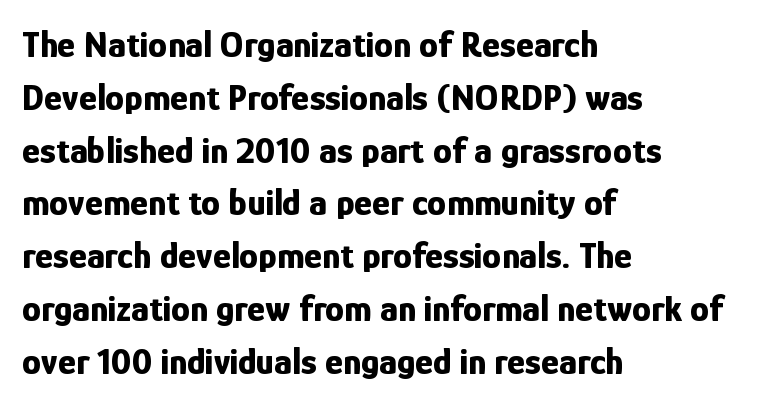
Q: Is the text bold? A: Yes.
Q: Is the text italic (slanted)? A: No, it is upright.
Q: Is the typeface a serif or a sans-serif typeface? A: Sans-serif.
Q: Is the text underlined? A: No.
Q: How is the paragraph aligned? A: Left-aligned.
Q: Is the spacing between letters normal or unusually wide? A: Normal.
Q: Is the spacing between lines tight, normal or loose? A: Normal.
Q: Width (condensed, normal, or wide)? A: Condensed.
Q: Stroke contrast? A: Low.
Q: x-height? A: Medium.
Q: Monospaced? A: No.
